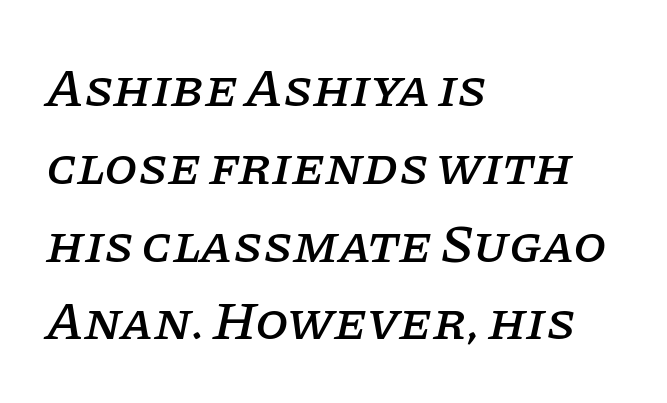
Q: Is the text italic (slanted)? A: Yes, it leans right by about 11 degrees.
Q: Is the typeface a serif or a sans-serif typeface? A: Serif.
Q: Is the text underlined? A: No.
Q: How is the paragraph aligned? A: Left-aligned.
Q: Is the spacing between letters normal or unusually wide? A: Normal.
Q: Is the spacing between lines tight, normal or loose? A: Normal.
Q: Width (condensed, normal, or wide)? A: Normal.
Q: Stroke contrast? A: Low.
Q: x-height? A: Large.
Q: Monospaced? A: No.
